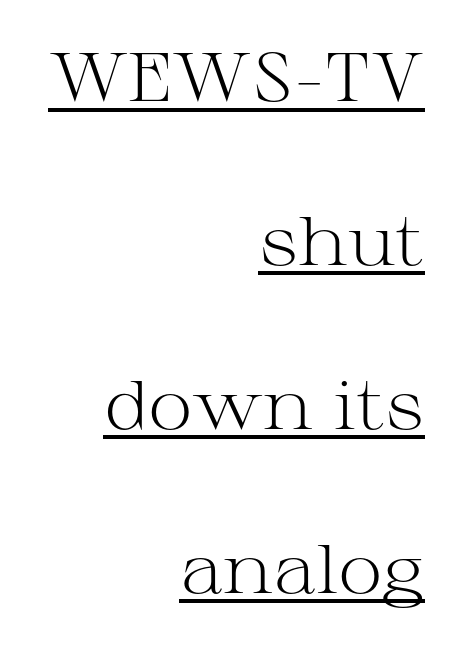
Q: Is the text bold? A: No.
Q: Is the text italic (slanted)? A: No, it is upright.
Q: Is the typeface a serif or a sans-serif typeface? A: Serif.
Q: Is the text underlined? A: Yes.
Q: How is the paragraph aligned? A: Right-aligned.
Q: Is the spacing between letters normal or unusually wide? A: Normal.
Q: Is the spacing between lines tight, normal or loose? A: Loose.
Q: Width (condensed, normal, or wide)? A: Wide.
Q: Stroke contrast? A: Medium.
Q: x-height? A: Medium.
Q: Monospaced? A: No.
